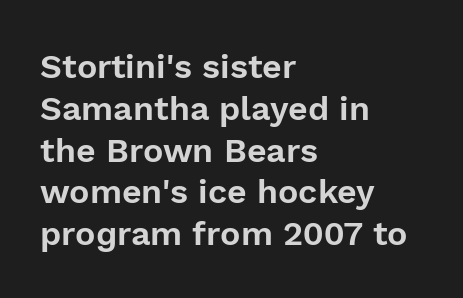
Looks like regular typesetting: each glyph gets only the width it needs. Do the letters lean? They stand straight. The strip under each line holds only bare page. These lines keep a tight, regular rhythm from letter to letter. This sample is left-justified, so line endings fall wherever the words run out. Is this a sans? Yes — the strokes have no serifs.
